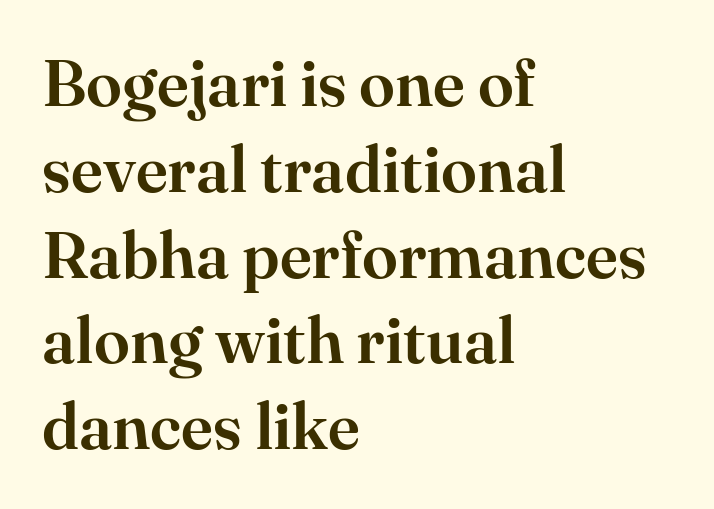
Q: Is the text italic (slanted)? A: No, it is upright.
Q: Is the typeface a serif or a sans-serif typeface? A: Serif.
Q: Is the text underlined? A: No.
Q: How is the paragraph aligned? A: Left-aligned.
Q: Is the spacing between letters normal or unusually wide? A: Normal.
Q: Is the spacing between lines tight, normal or loose? A: Normal.
Q: Width (condensed, normal, or wide)? A: Normal.
Q: Stroke contrast? A: High.
Q: x-height? A: Small.
Q: Monospaced? A: No.
